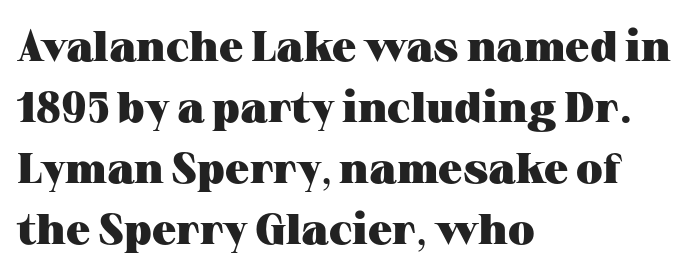
Q: Is the text bold? A: Yes.
Q: Is the text italic (slanted)? A: No, it is upright.
Q: Is the typeface a serif or a sans-serif typeface? A: Serif.
Q: Is the text underlined? A: No.
Q: How is the paragraph aligned? A: Left-aligned.
Q: Is the spacing between letters normal or unusually wide? A: Normal.
Q: Is the spacing between lines tight, normal or loose? A: Normal.
Q: Width (condensed, normal, or wide)? A: Wide.
Q: Stroke contrast? A: Medium.
Q: x-height? A: Medium.
Q: Monospaced? A: No.
